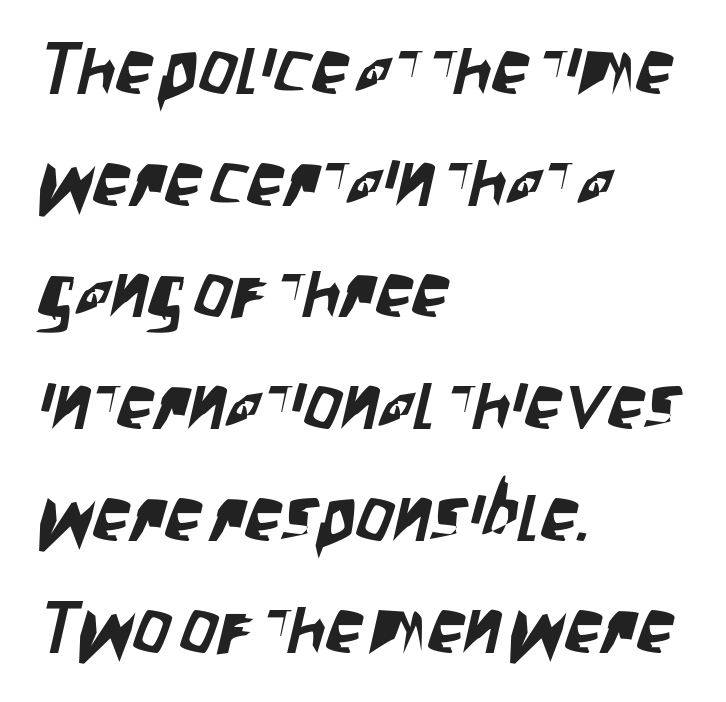
Q: Is the typeface a serif or a sans-serif typeface? A: Sans-serif.
Q: Is the text underlined? A: No.
Q: How is the paragraph aligned? A: Left-aligned.
Q: Is the spacing between letters normal or unusually wide? A: Normal.
Q: Is the spacing between lines tight, normal or loose? A: Normal.
Q: Width (condensed, normal, or wide)? A: Condensed.
Q: Stroke contrast? A: Low.
Q: x-height? A: Large.
Q: Monospaced? A: No.
